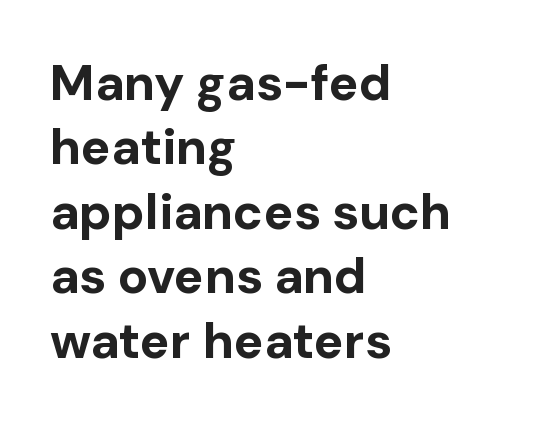
The image shows 50 px bold sans-serif type, upright; set left-aligned, normal line spacing (1.29x), normal letter spacing, not underlined; low stroke contrast and a medium x-height.
